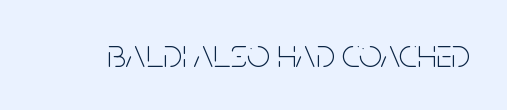
The image shows 40 px thin, condensed sans-serif type, upright; set normal letter spacing, not underlined; low stroke contrast and a large x-height.
